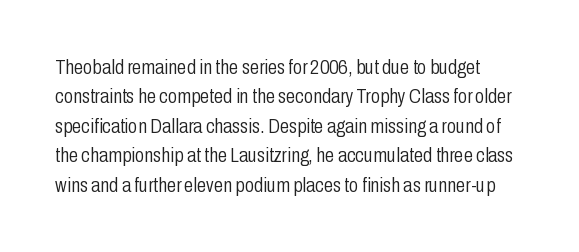
Designer's note — italics off, roman on. Lines of text with bare space underneath. The lines sit at an ordinary, default distance from one another. The tracking reads as untouched default to a designer's eye.
